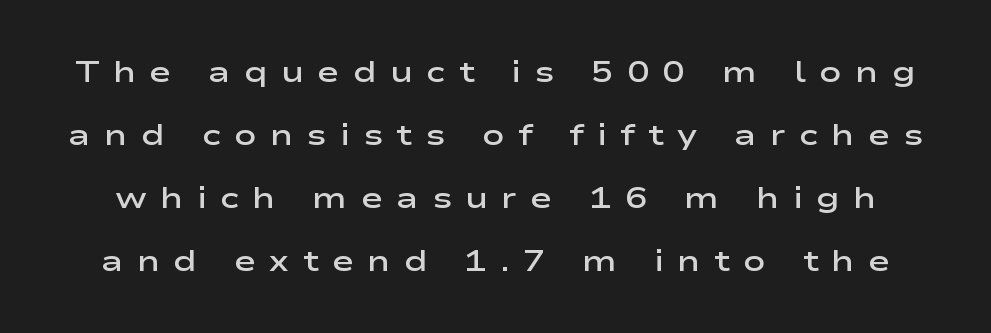
Each letter's strokes conclude bluntly, with no projecting serifs. Bare-footed words on every line. Is there much room between lines? Yes — plenty of vertical air separates them. These lines carry some extra weight — a demibold, not a full bold. Characters follow at a spacing far wider than the type designer built in. Do the characters align in a grid? No, the font is proportional.
